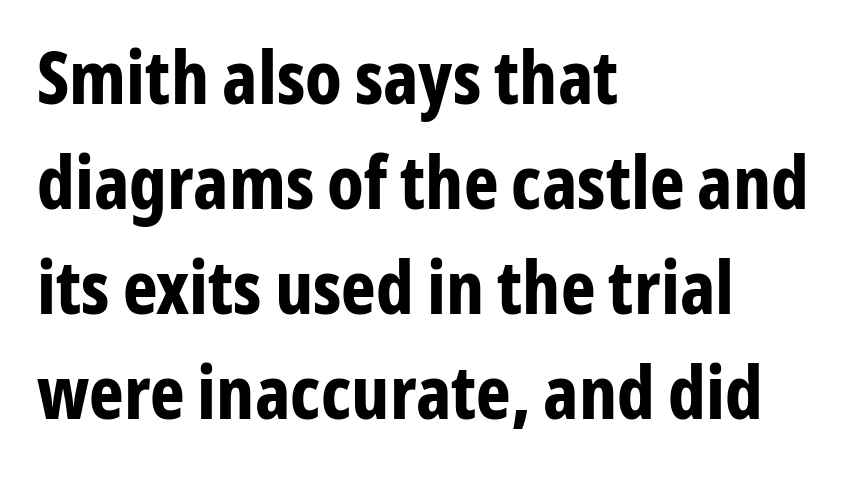
The image shows 74 px bold, condensed sans-serif type, upright; set left-aligned, normal line spacing (1.42x), normal letter spacing, not underlined; low stroke contrast and a medium x-height.
